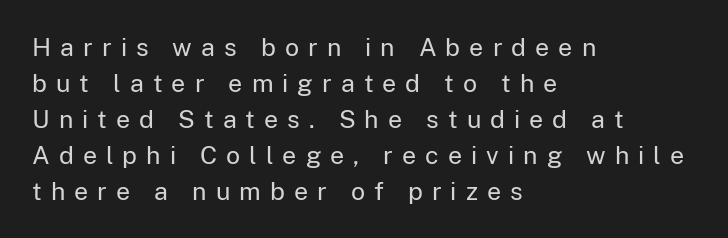
Q: Is the text bold? A: No.
Q: Is the text italic (slanted)? A: No, it is upright.
Q: Is the text underlined? A: No.
Q: How is the paragraph aligned? A: Left-aligned.
Q: Is the spacing between letters normal or unusually wide? A: Unusually wide.
Q: Is the spacing between lines tight, normal or loose? A: Normal.
